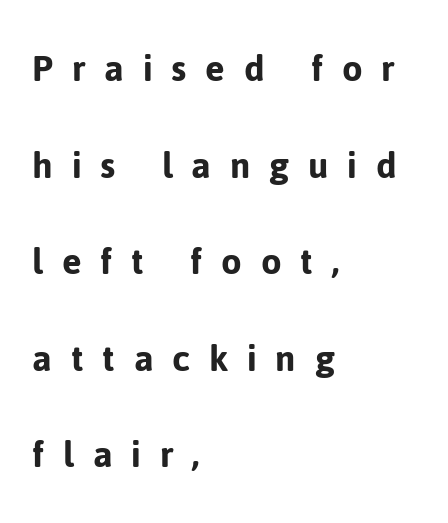
{"serif": "no", "italic": "no", "width": "normal", "stroke_contrast": "low", "x_height": "medium", "monospaced": "no", "underline": "no", "align": "left", "line_spacing": "loose", "line_spacing_ratio": 2.3, "letter_spacing": "wide", "letter_spacing_em": 0.45, "glyph_px": 42}
